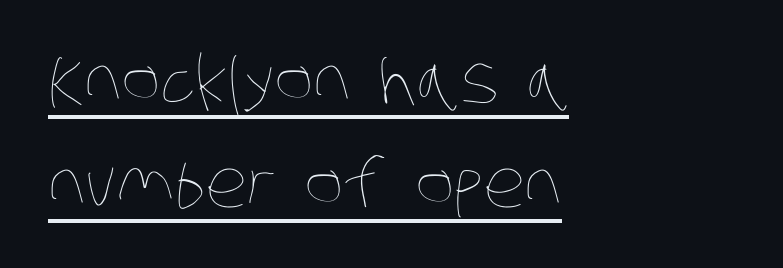
Weight class: somewhere from thin through regular. Compared with typical body copy, the letter spacing here is the same. You can see a thin bar hugging the bottom of the glyphs. Think of a printed novel: that variable character pitch is what you see here. Each new line begins a customary step beneath the previous one.
